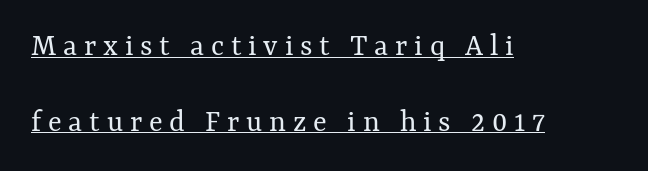
The image shows 32 px regular-weight type, upright; set left-aligned, loose line spacing (2.36x), unusually wide letter spacing (+0.21 em), underlined; medium stroke contrast and a medium x-height.
